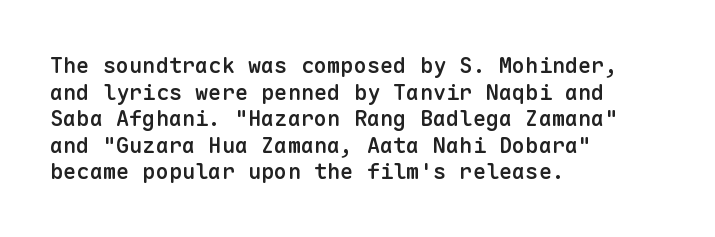
The image shows 22 px text type, upright; set left-aligned, line spacing 1.21x, normal letter spacing, not underlined.
